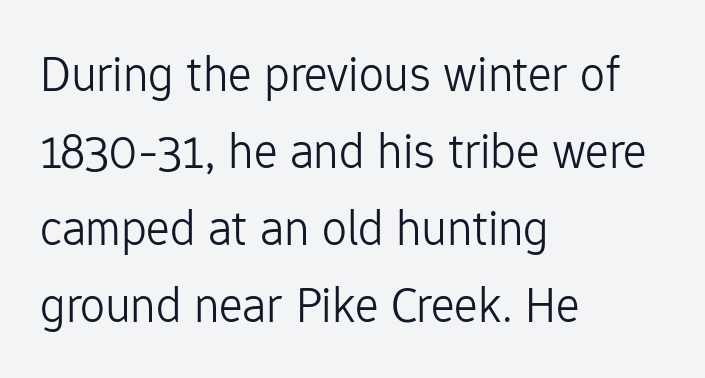
{"serif": "no", "italic": "no", "bold": "no", "weight": "light", "width": "normal", "stroke_contrast": "low", "x_height": "medium", "monospaced": "no", "underline": "no", "align": "left", "line_spacing": "normal", "line_spacing_ratio": 1.54, "letter_spacing": "normal", "letter_spacing_em": 0.0, "glyph_px": 50}
